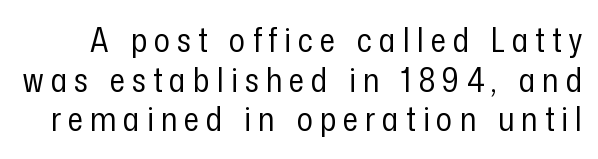
{"serif": "no", "italic": "no", "bold": "no", "weight": "regular", "width": "condensed", "stroke_contrast": "low", "x_height": "medium", "monospaced": "no", "underline": "no", "line_spacing_ratio": 1.2, "letter_spacing": "wide", "letter_spacing_em": 0.22, "glyph_px": 33}
